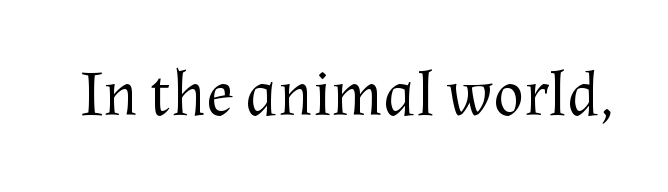
Rule under the text: the space is simply empty. Note the varied advance widths — an 'i' is clearly narrower than an 'm'. Stems and bowls with no extra thickness — not bold.
